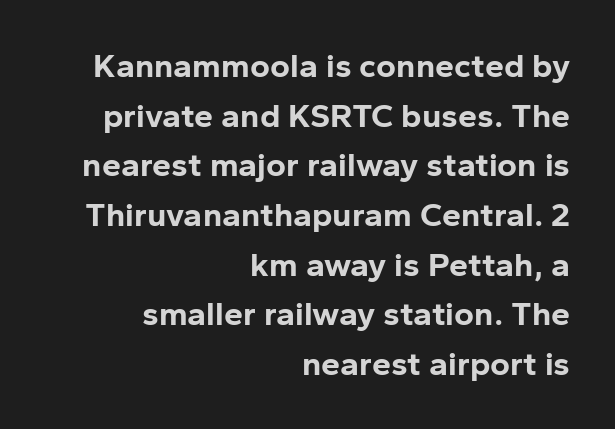
{"serif": "no", "italic": "no", "bold": "yes", "weight": "bold", "width": "normal", "stroke_contrast": "low", "x_height": "medium", "monospaced": "no", "underline": "no", "align": "right", "line_spacing": "normal", "line_spacing_ratio": 1.46, "letter_spacing": "normal", "letter_spacing_em": 0.0, "glyph_px": 34}
